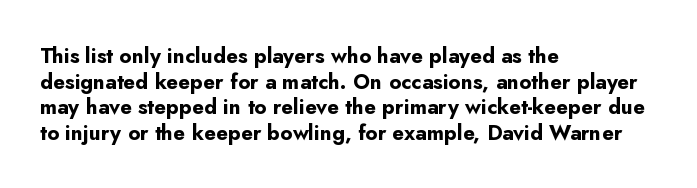
The image shows 21 px bold type, upright; set left-aligned, line spacing 1.22x, normal letter spacing, not underlined.
